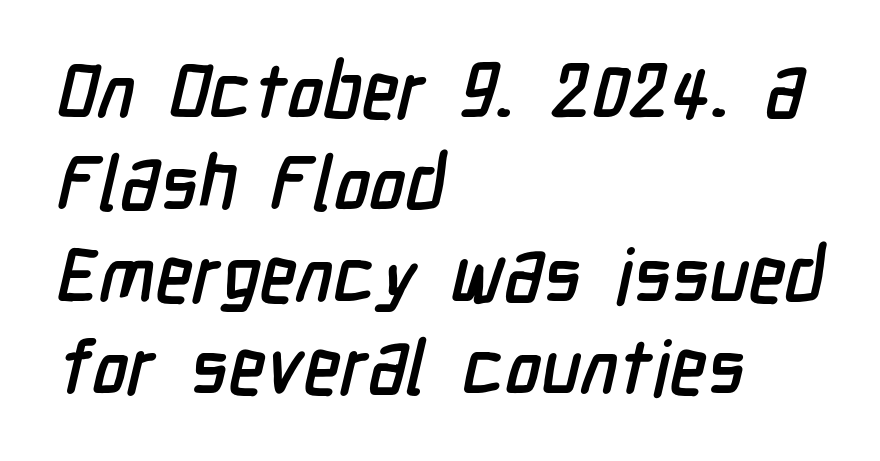
Q: Is the typeface a serif or a sans-serif typeface? A: Sans-serif.
Q: Is the text underlined? A: No.
Q: How is the paragraph aligned? A: Left-aligned.
Q: Is the spacing between letters normal or unusually wide? A: Normal.
Q: Width (condensed, normal, or wide)? A: Condensed.
Q: Stroke contrast? A: Low.
Q: x-height? A: Medium.
Q: Monospaced? A: No.
